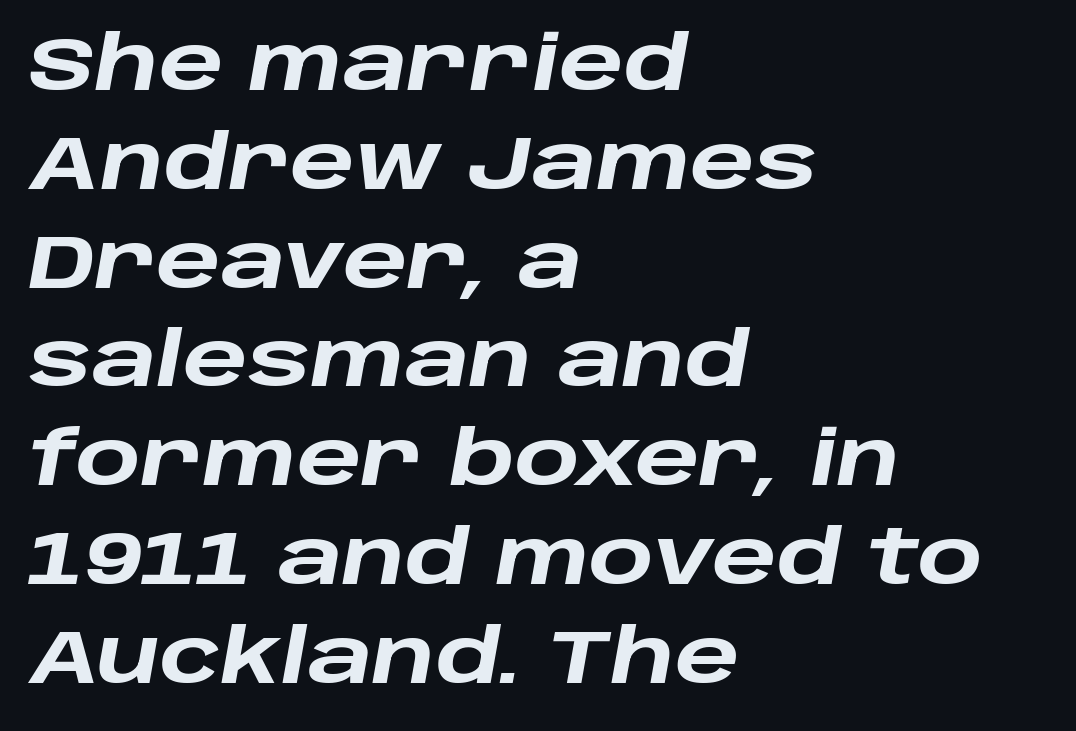
You could call the tracking neutral — neither tight nor loose. Each letter keeps its own natural width here, so spacing adapts to shape. These lines were composed using italics. The space beneath each line is pristine and unruled.
